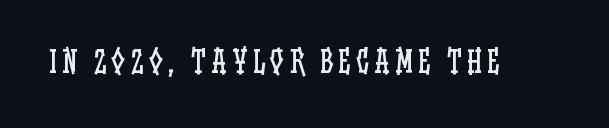
{"italic": "no", "bold": "no", "weight": "regular", "width": "condensed", "stroke_contrast": "low", "x_height": "large", "monospaced": "no", "underline": "no", "glyph_px": 30}
